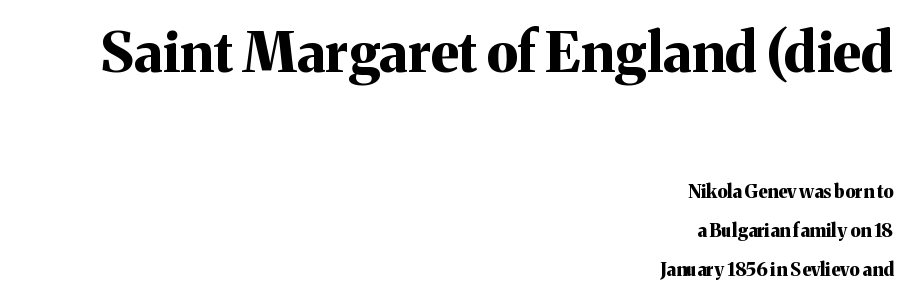
Between these two stacked blocks, the higher one wins on size. The space between consecutive lines is lavish. Clear beneath every line of the passage. These lines are set flush right with a ragged left edge.
